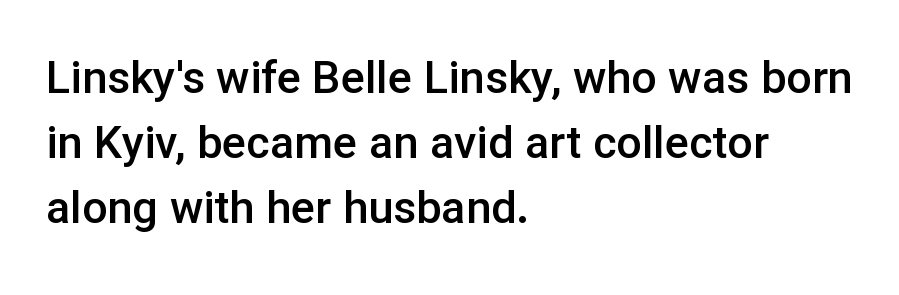
What's the leading like? Ordinary, nothing unusual. Look at the bottom of the vertical strokes: they stop flat, with no serifs. Semibold letterforms, between regular and bold. Rendered with straight, roman letterforms.
